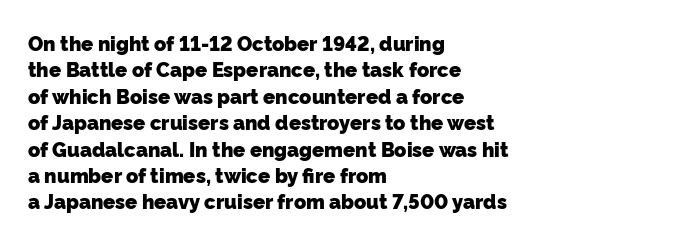
The image shows 20 px bold type; set left-aligned, normal line spacing (1.32x), normal letter spacing, not underlined.
